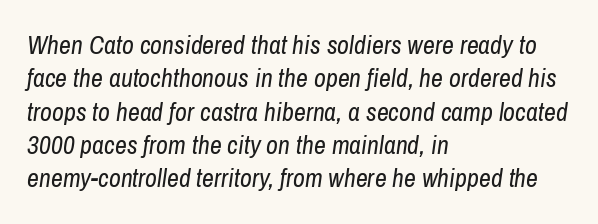
{"italic": "yes", "lean": "right", "slant_degrees": 8, "bold": "no", "underline": "no", "align": "left", "line_spacing": "normal", "line_spacing_ratio": 1.28, "letter_spacing": "normal", "letter_spacing_em": 0.0, "glyph_px": 26}
